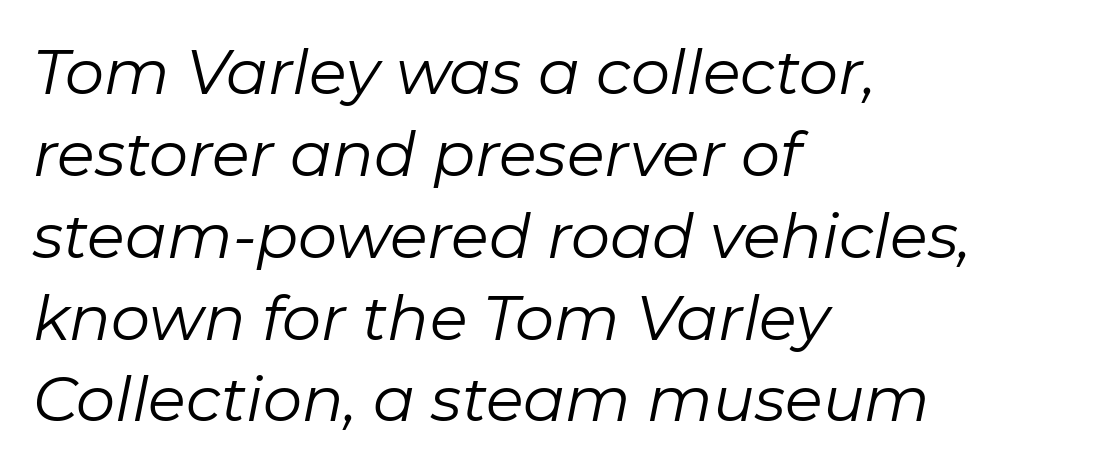
The image shows 62 px regular-weight type, italic (leaning right); set left-aligned, normal line spacing (1.32x), normal letter spacing, not underlined; low stroke contrast and a medium x-height.
